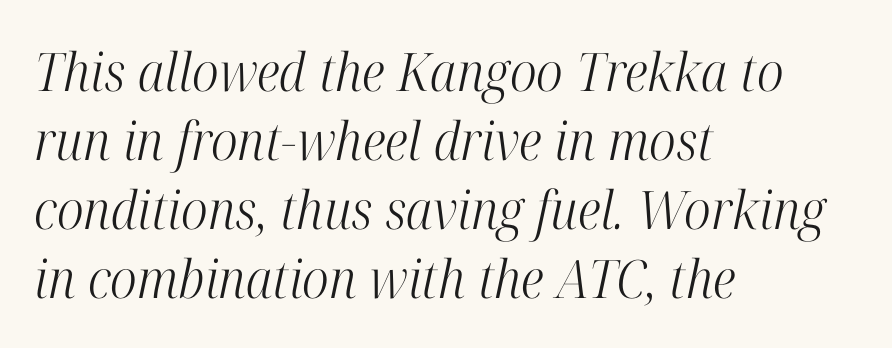
Characters are canted at an angle relative to the baseline's perpendicular. Characters follow at the spacing the type designer built in. Check under the words: just untouched page. These lines are rendered in a variable-pitch font.
